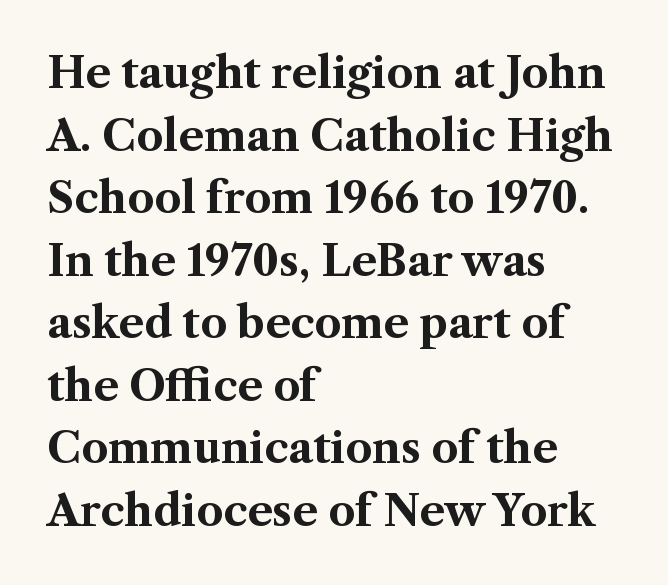
The image shows 42 px bold serif type, upright; set left-aligned, normal line spacing (1.49x), normal letter spacing, not underlined; medium stroke contrast and a medium x-height.
